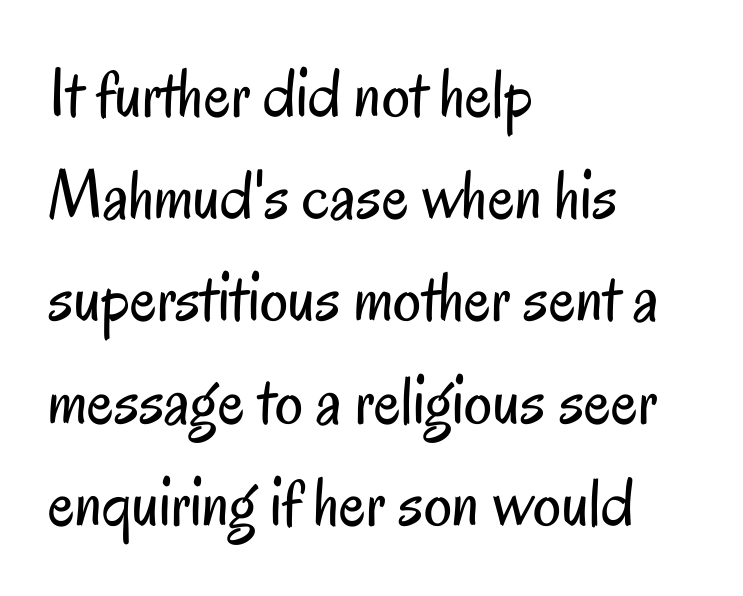
This is roman type, the default non-slanted kind. Heft: none added — not bold. To sum up the face: it is a sans, with no serifs. The face used here is proportionally spaced, like ordinary book or web type.
